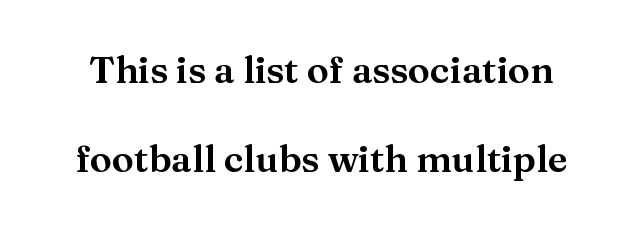
The image shows 37 px serif type, upright; set loose line spacing (2.4x), normal letter spacing, not underlined; medium stroke contrast and a medium x-height.
